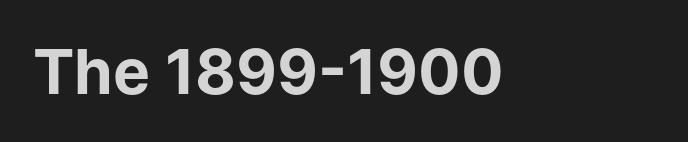
{"serif": "no", "italic": "no", "bold": "yes", "weight": "bold", "width": "normal", "stroke_contrast": "low", "x_height": "medium", "monospaced": "no", "underline": "no", "letter_spacing": "normal", "letter_spacing_em": 0.0, "glyph_px": 62}
